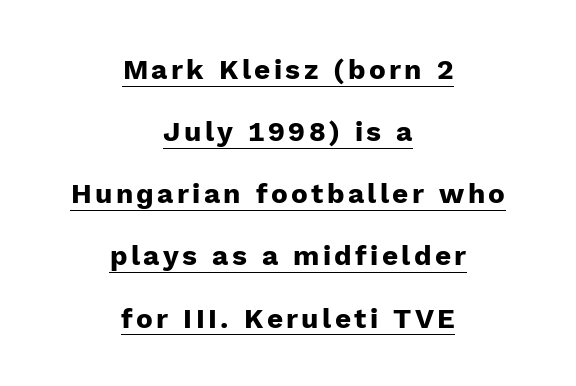
The image shows 28 px heavy sans-serif type, upright; set centered, loose line spacing (2.22x), underlined; low stroke contrast and a medium x-height.
